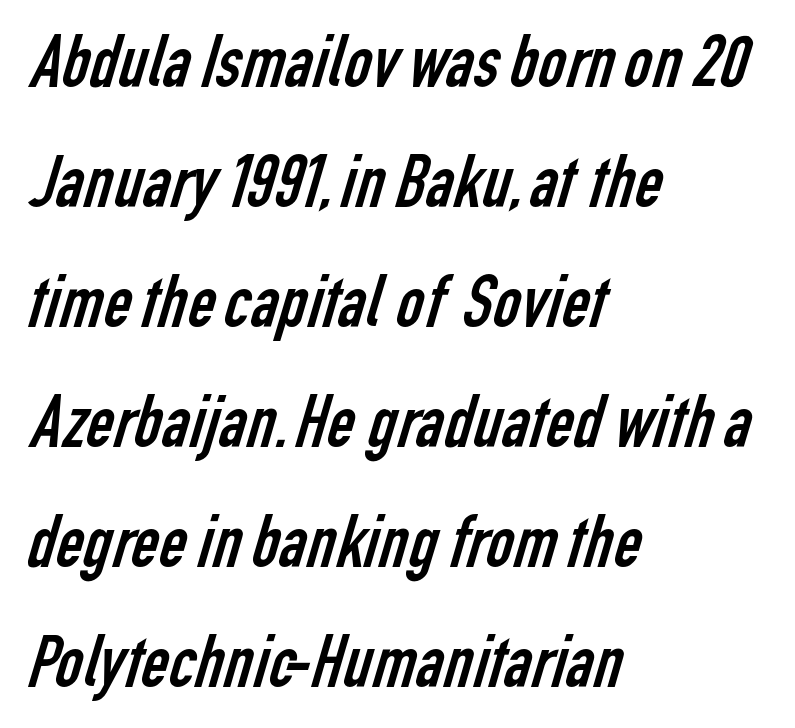
{"serif": "no", "bold": "no", "weight": "regular", "width": "condensed", "stroke_contrast": "low", "x_height": "medium", "monospaced": "no", "underline": "no", "align": "left", "line_spacing": "normal", "line_spacing_ratio": 1.58, "letter_spacing": "normal", "letter_spacing_em": 0.0, "glyph_px": 76}
